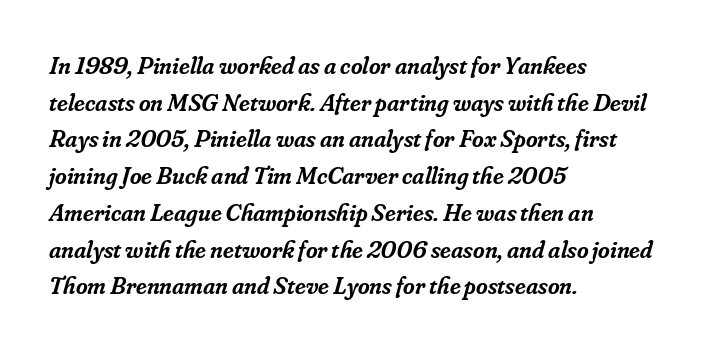
{"italic": "yes", "lean": "right", "slant_degrees": 16, "bold": "semi", "underline": "no", "align": "left", "line_spacing": "normal", "line_spacing_ratio": 1.47, "letter_spacing": "normal", "letter_spacing_em": 0.0, "glyph_px": 25}
